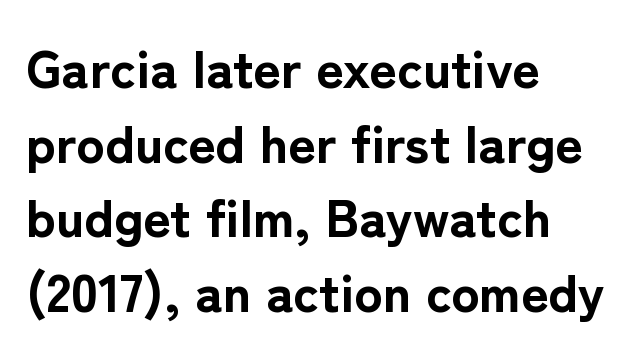
Q: Is the text bold? A: Yes.
Q: Is the text italic (slanted)? A: No, it is upright.
Q: Is the typeface a serif or a sans-serif typeface? A: Sans-serif.
Q: Is the text underlined? A: No.
Q: How is the paragraph aligned? A: Left-aligned.
Q: Is the spacing between letters normal or unusually wide? A: Normal.
Q: Is the spacing between lines tight, normal or loose? A: Normal.
Q: Width (condensed, normal, or wide)? A: Normal.
Q: Stroke contrast? A: Low.
Q: x-height? A: Medium.
Q: Monospaced? A: No.
